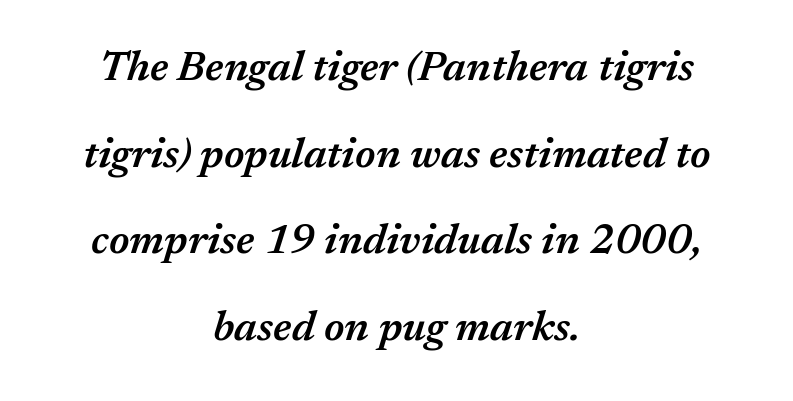
{"italic": "yes", "lean": "right", "slant_degrees": 17, "bold": "semi", "weight": "semibold", "width": "normal", "stroke_contrast": "medium", "x_height": "medium", "monospaced": "no", "underline": "no", "align": "center", "line_spacing": "loose", "line_spacing_ratio": 2.06, "letter_spacing": "normal", "letter_spacing_em": 0.0, "glyph_px": 42}
